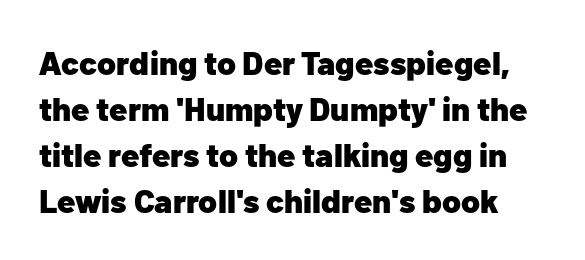
{"serif": "no", "italic": "no", "bold": "yes", "weight": "heavy", "width": "normal", "stroke_contrast": "low", "x_height": "medium", "monospaced": "no", "underline": "no", "line_spacing": "normal", "line_spacing_ratio": 1.39, "letter_spacing": "normal", "letter_spacing_em": 0.0, "glyph_px": 33}
